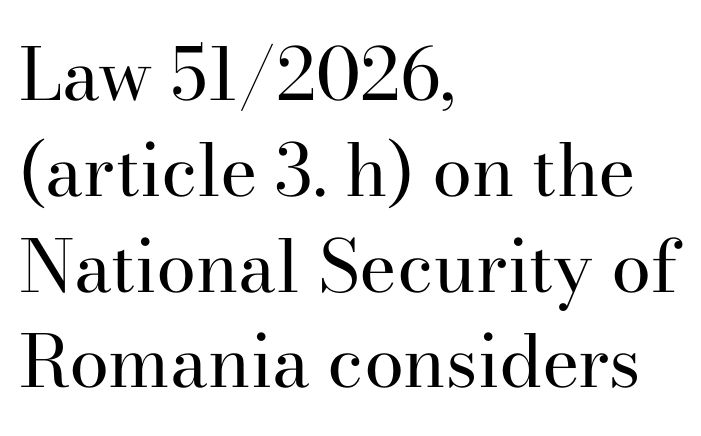
Q: Is the text bold? A: No.
Q: Is the text italic (slanted)? A: No, it is upright.
Q: Is the typeface a serif or a sans-serif typeface? A: Serif.
Q: Is the text underlined? A: No.
Q: How is the paragraph aligned? A: Left-aligned.
Q: Is the spacing between letters normal or unusually wide? A: Normal.
Q: Is the spacing between lines tight, normal or loose? A: Normal.
Q: Width (condensed, normal, or wide)? A: Normal.
Q: Stroke contrast? A: High.
Q: x-height? A: Small.
Q: Monospaced? A: No.
